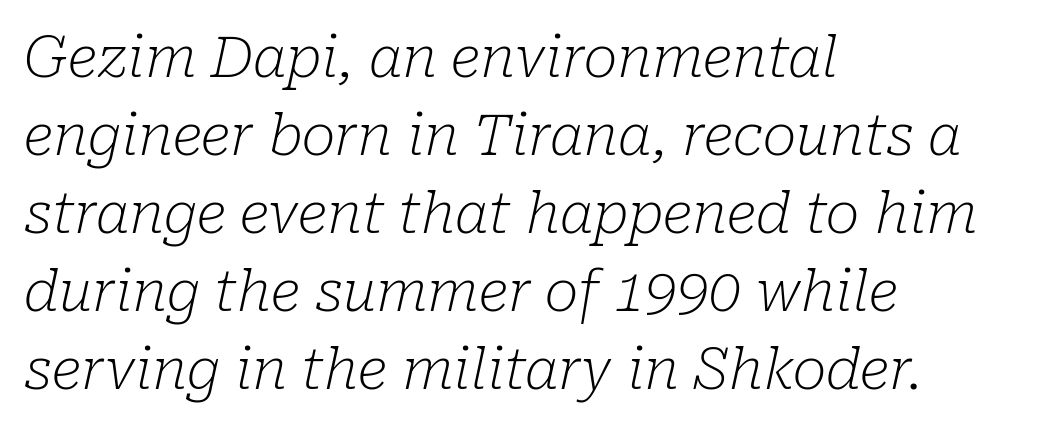
{"serif": "yes", "italic": "yes", "lean": "right", "slant_degrees": 10, "bold": "no", "weight": "light", "width": "normal", "stroke_contrast": "low", "x_height": "medium", "monospaced": "no", "underline": "no", "align": "left", "line_spacing": "normal", "line_spacing_ratio": 1.37, "letter_spacing": "normal", "letter_spacing_em": 0.0, "glyph_px": 57}
